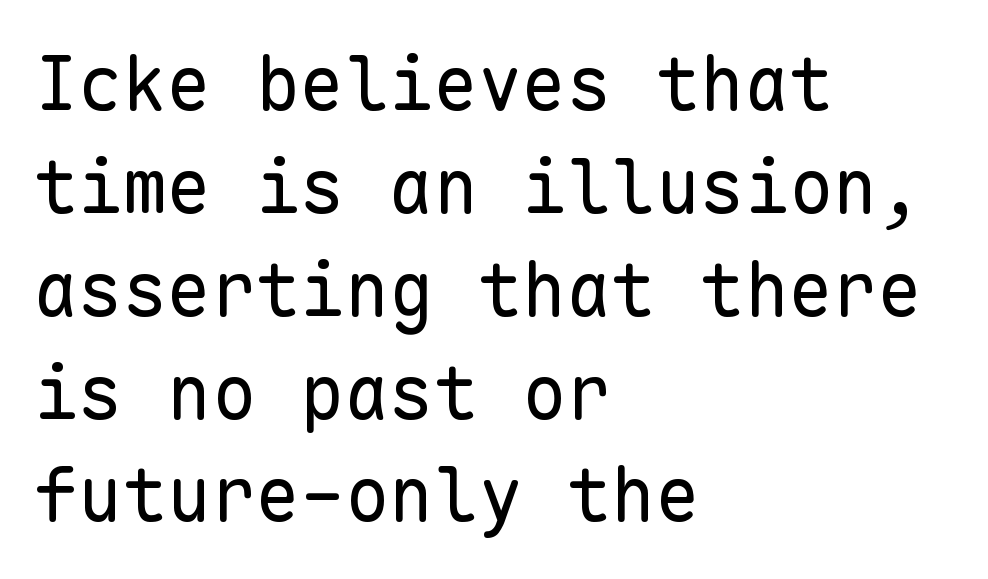
Compared with typical paragraphs, the rows here are spaced about the same. These lines stack with their left ends in a neat column. The letters carry no serifs — their stems end cleanly without finishing strokes. Compared with a typical body face, this is equally light or lighter still. The lettering holds an erect, upright posture throughout.
